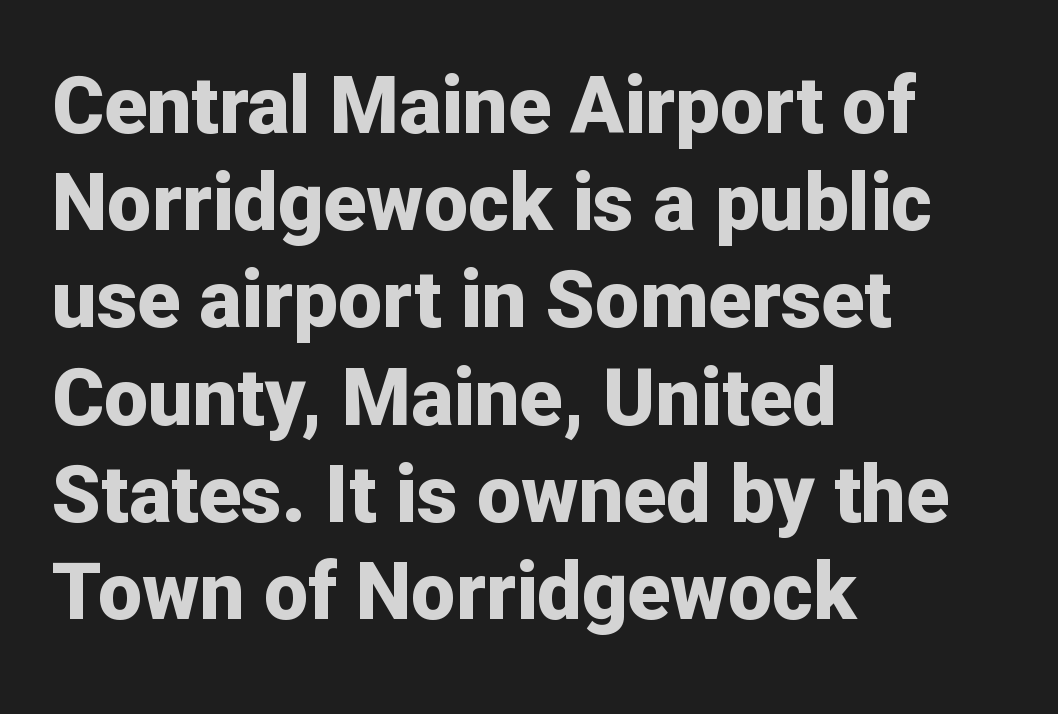
The image shows 79 px bold sans-serif type, upright; set left-aligned, line spacing 1.23x, normal letter spacing, not underlined; low stroke contrast and a medium x-height.
